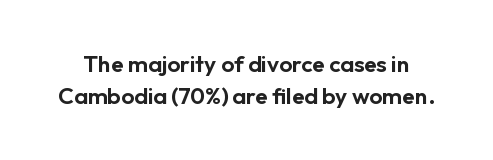
Q: Is the text italic (slanted)? A: No, it is upright.
Q: Is the text underlined? A: No.
Q: Is the spacing between letters normal or unusually wide? A: Normal.
Q: Is the spacing between lines tight, normal or loose? A: Normal.
